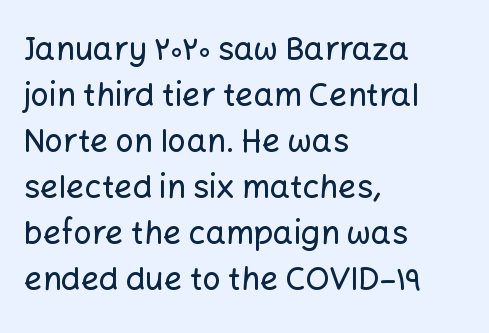
The image shows 32 px sans-serif type, upright; set left-aligned, normal line spacing (1.44x), normal letter spacing, not underlined; low stroke contrast and a medium x-height.
